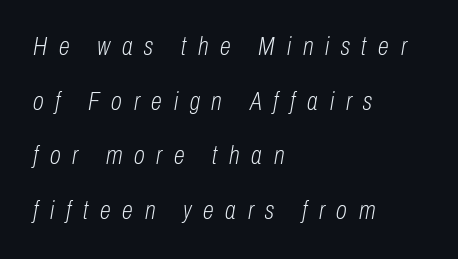
Q: Is the text bold? A: No.
Q: Is the text italic (slanted)? A: Yes, it leans right by about 10 degrees.
Q: Is the text underlined? A: No.
Q: How is the paragraph aligned? A: Left-aligned.
Q: Is the spacing between letters normal or unusually wide? A: Unusually wide.
Q: Is the spacing between lines tight, normal or loose? A: Loose.
